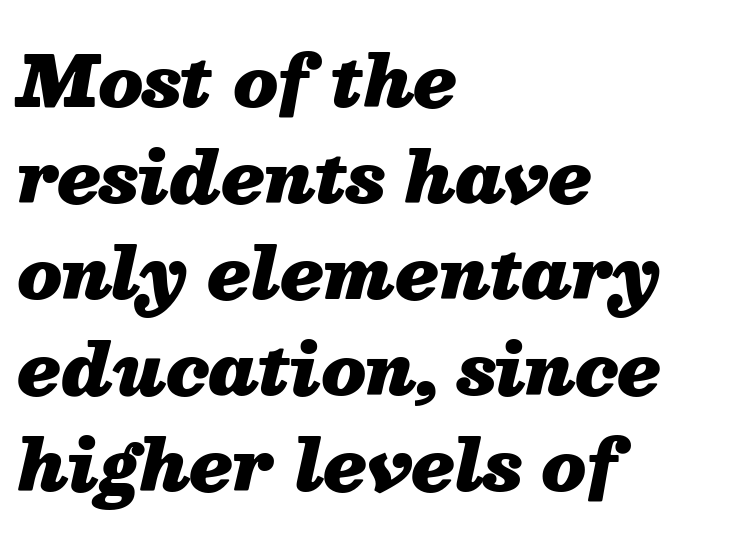
As a designer I'd log this as weight 700, bold. Leading: standard. These lines were composed using italics. A clean baseline with only descenders dipping below it.
